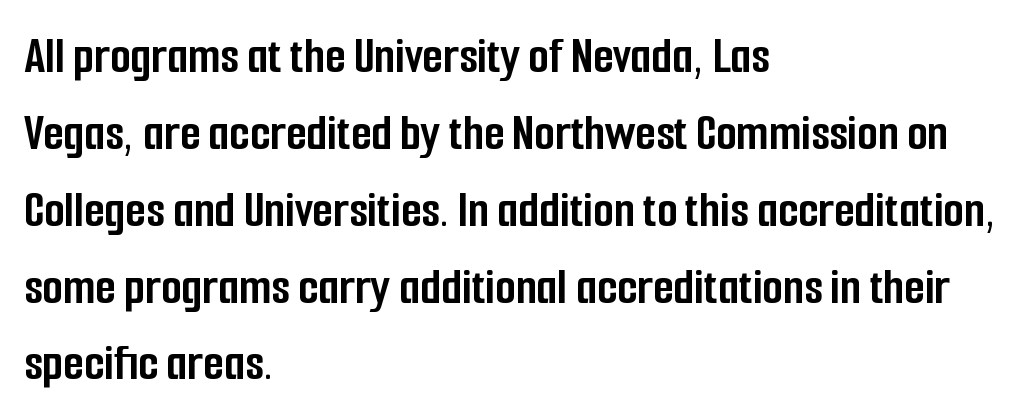
Q: Is the text bold? A: Yes.
Q: Is the text italic (slanted)? A: No, it is upright.
Q: Is the typeface a serif or a sans-serif typeface? A: Sans-serif.
Q: Is the text underlined? A: No.
Q: How is the paragraph aligned? A: Left-aligned.
Q: Is the spacing between letters normal or unusually wide? A: Normal.
Q: Is the spacing between lines tight, normal or loose? A: Normal.
Q: Width (condensed, normal, or wide)? A: Condensed.
Q: Stroke contrast? A: Low.
Q: x-height? A: Medium.
Q: Monospaced? A: No.
